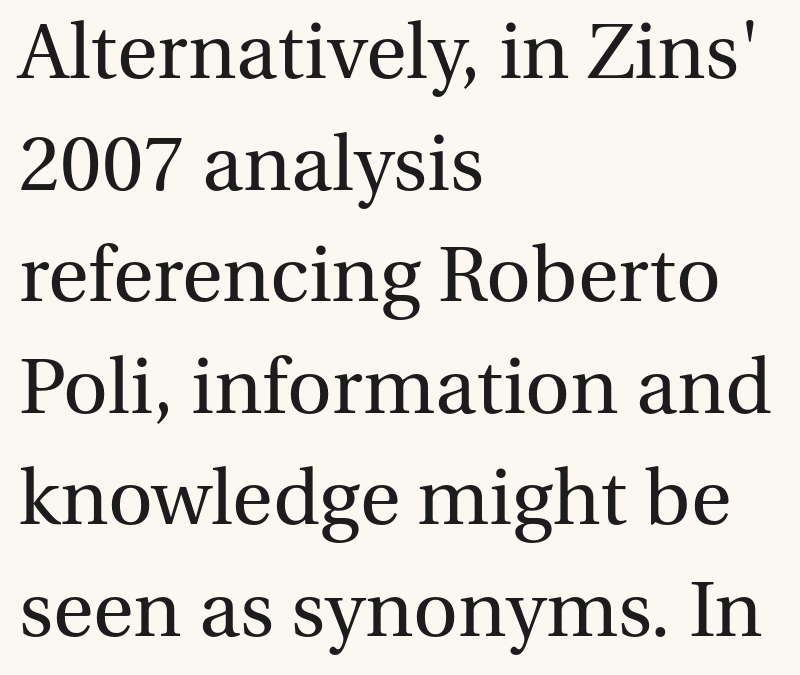
Q: Is the text bold? A: No.
Q: Is the text italic (slanted)? A: No, it is upright.
Q: Is the typeface a serif or a sans-serif typeface? A: Serif.
Q: Is the text underlined? A: No.
Q: How is the paragraph aligned? A: Left-aligned.
Q: Is the spacing between letters normal or unusually wide? A: Normal.
Q: Is the spacing between lines tight, normal or loose? A: Normal.
Q: Width (condensed, normal, or wide)? A: Normal.
Q: Stroke contrast? A: Medium.
Q: x-height? A: Medium.
Q: Monospaced? A: No.
